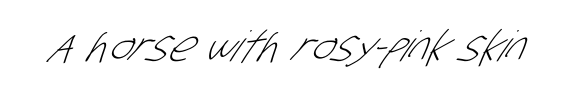
{"serif": "no", "bold": "no", "weight": "light", "width": "condensed", "stroke_contrast": "low", "x_height": "large", "monospaced": "no", "underline": "no", "letter_spacing": "normal", "letter_spacing_em": 0.0, "glyph_px": 42}
